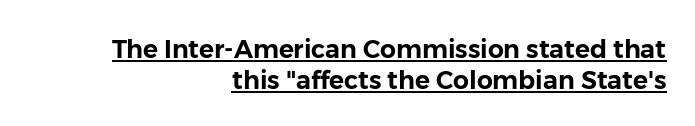
Q: Is the text italic (slanted)? A: No, it is upright.
Q: Is the text underlined? A: Yes.
Q: How is the paragraph aligned? A: Right-aligned.
Q: Is the spacing between letters normal or unusually wide? A: Normal.
